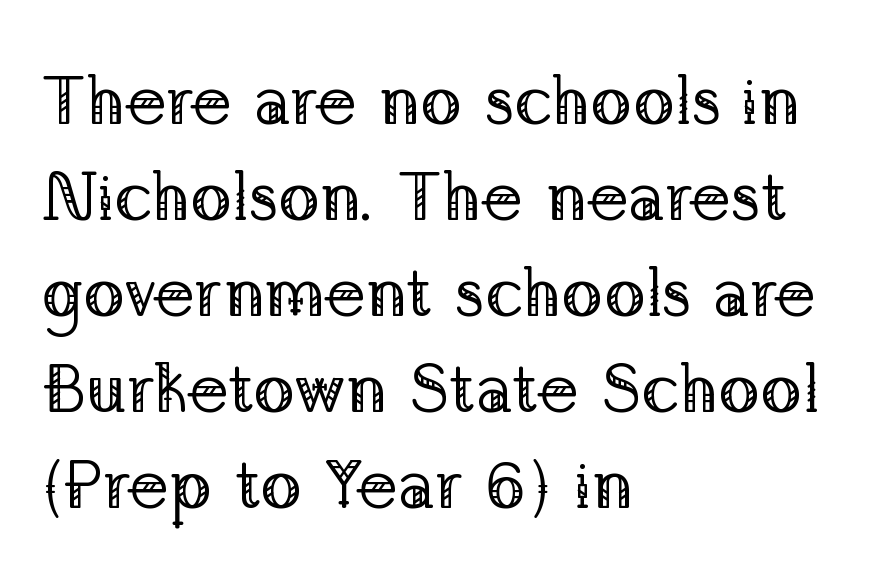
{"serif": "yes", "italic": "no", "bold": "no", "weight": "regular", "width": "normal", "stroke_contrast": "low", "x_height": "medium", "monospaced": "no", "underline": "no", "align": "left", "line_spacing": "normal", "line_spacing_ratio": 1.39, "letter_spacing": "normal", "letter_spacing_em": 0.0, "glyph_px": 69}
